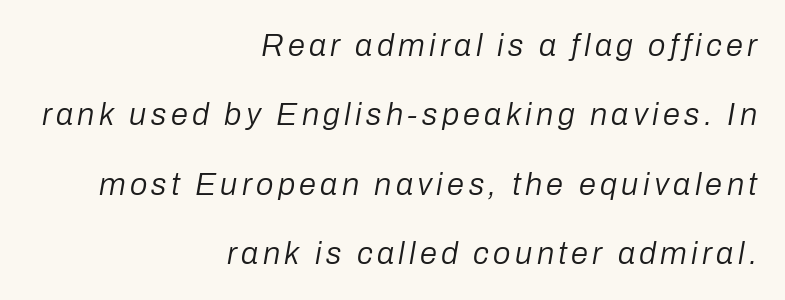
{"italic": "yes", "lean": "right", "slant_degrees": 10, "bold": "no", "weight": "regular", "width": "normal", "stroke_contrast": "low", "x_height": "medium", "monospaced": "no", "underline": "no", "align": "right", "line_spacing": "loose", "line_spacing_ratio": 2.24, "glyph_px": 31}
